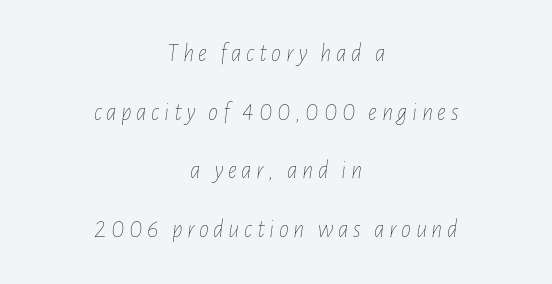
Q: Is the text bold? A: No.
Q: Is the text italic (slanted)? A: Yes, it leans right by about 7 degrees.
Q: Is the text underlined? A: No.
Q: How is the paragraph aligned? A: Centered.
Q: Is the spacing between lines tight, normal or loose? A: Loose.
